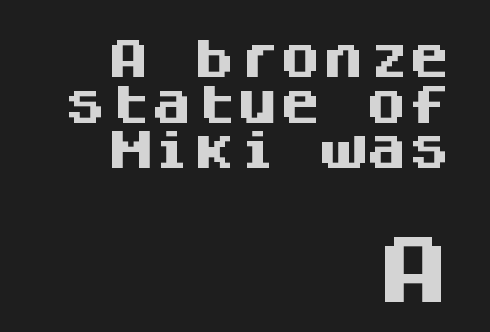
Q: Is the text bold? A: Yes.
Q: Is the text italic (slanted)? A: No, it is upright.
Q: Is the typeface a serif or a sans-serif typeface? A: Sans-serif.
Q: Is the text underlined? A: No.
Q: How is the paragraph aligned? A: Right-aligned.
Q: Is the spacing between letters normal or unusually wide? A: Normal.
Q: Is the spacing between lines tight, normal or loose? A: Tight.
Q: Which block of text is set in a larger size, the first (top) or the second (bottom)? A: The second (bottom) one.
Q: Width (condensed, normal, or wide)? A: Normal.
Q: Stroke contrast? A: Medium.
Q: x-height? A: Large.
Q: Monospaced? A: Yes.
